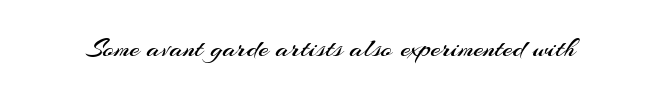
This sample has the flowing, uneven cadence of proportional lettering. Spacing between characters is what you'd get straight out of the box. Stroke mass is kept to a normal reading level or below. The space beneath each line is pristine and unruled. What kind of face is this? One without serifs — a sans.
